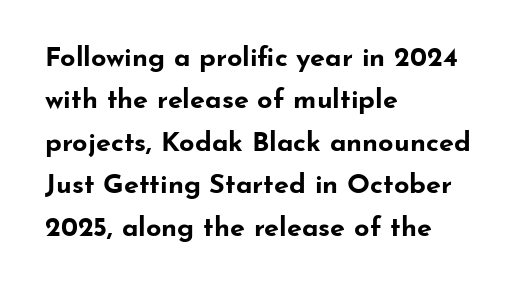
{"italic": "no", "bold": "yes", "underline": "no", "align": "left", "line_spacing": "normal", "line_spacing_ratio": 1.57, "letter_spacing": "normal", "letter_spacing_em": 0.0, "glyph_px": 27}
